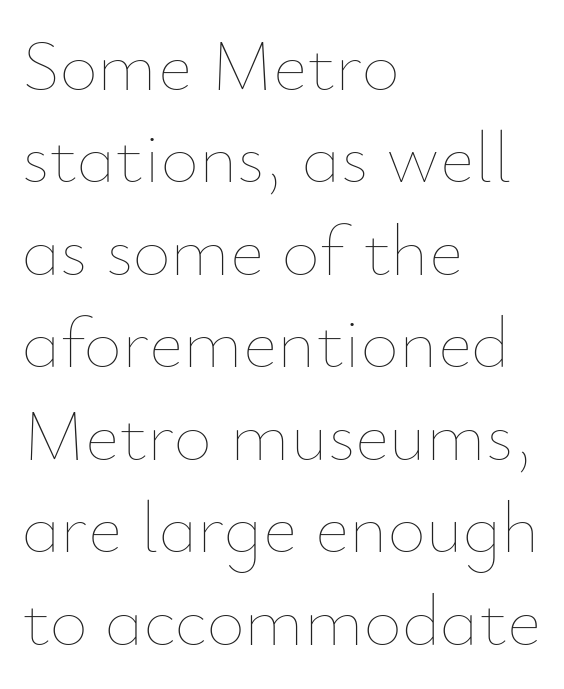
{"italic": "no", "bold": "no", "weight": "thin", "width": "normal", "stroke_contrast": "low", "x_height": "small", "monospaced": "no", "underline": "no", "align": "left", "line_spacing": "normal", "line_spacing_ratio": 1.25, "letter_spacing": "normal", "letter_spacing_em": 0.0, "glyph_px": 74}
